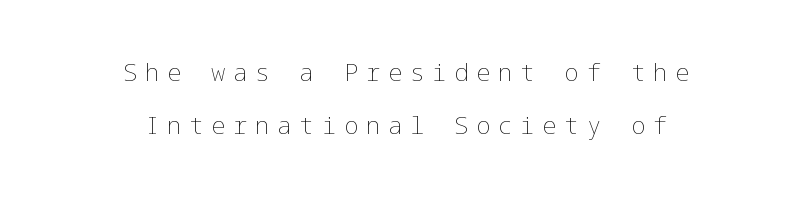
The image shows 24 px text type, upright; set centered, loose line spacing (2.2x), unusually wide letter spacing (+0.32 em), not underlined.
